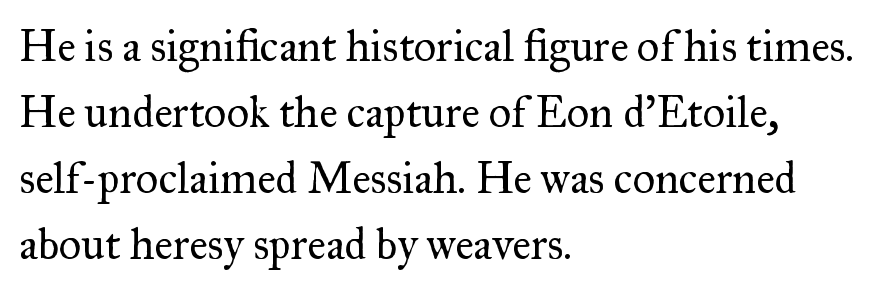
The image shows 44 px regular-weight serif type, upright; set left-aligned, normal line spacing (1.5x), normal letter spacing, not underlined; medium stroke contrast and a small x-height.
